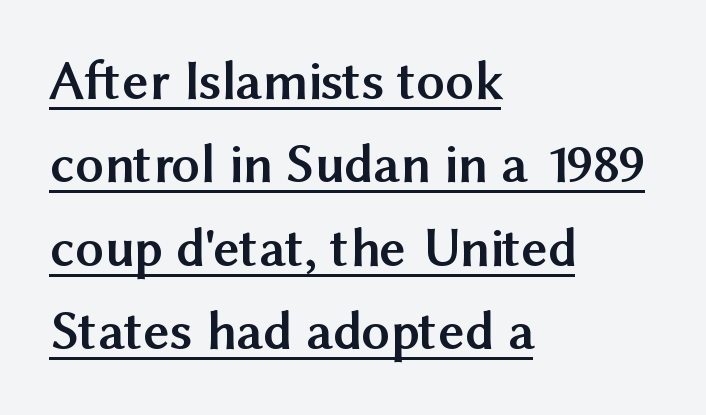
{"serif": "no", "italic": "no", "bold": "yes", "weight": "semibold", "width": "normal", "stroke_contrast": "medium", "x_height": "medium", "monospaced": "no", "underline": "yes", "align": "left", "line_spacing": "normal", "line_spacing_ratio": 1.49, "letter_spacing": "normal", "letter_spacing_em": 0.0, "glyph_px": 56}
